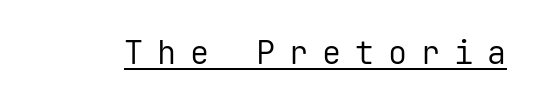
The image shows 32 px regular-weight sans-serif type, upright, monospaced; set unusually wide letter spacing (+0.43 em), underlined; low stroke contrast and a medium x-height.
